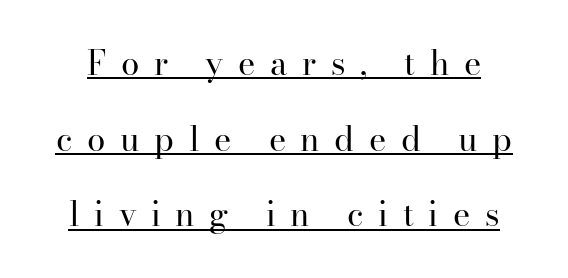
The image shows 33 px regular-weight serif type, upright; set loose line spacing (2.29x), unusually wide letter spacing (+0.44 em), underlined; high stroke contrast and a small x-height.
